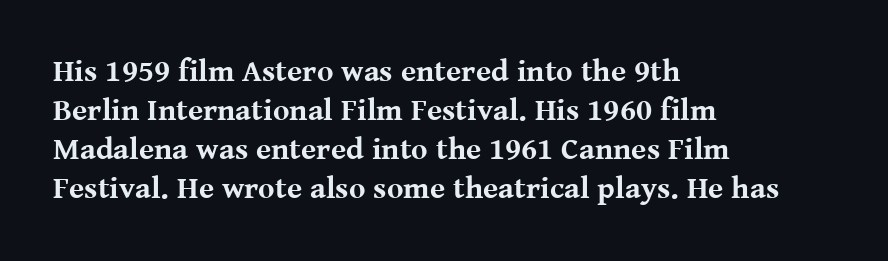
The strip under each line holds only bare page. Is there much room between lines? A standard amount, neither cramped nor airy. The letters advance in unequal steps, a hallmark of proportional type. This is roman type, the default non-slanted kind. A full-strength bold gives these letters their thick strokes. Short note: letters normally spaced.
